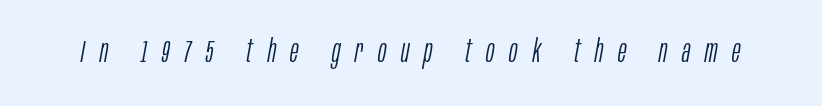
The passage shown is not bold in any degree. A typesetter would call this proportional, since set widths differ per character. The type is letterspaced generously, with wide tracking. Looking at the ascenders, they clearly lean.
